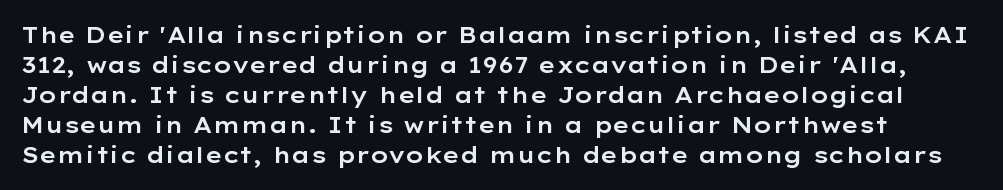
Spacing between characters is what you'd get straight out of the box. Unmarked baselines from the first word to the last. Summary of vertical rhythm: regular, with standard interline spacing. It's the straight-up-and-down kind of type.
